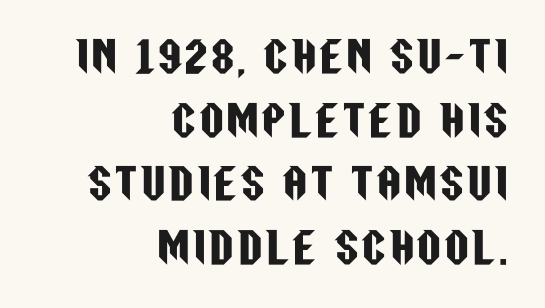
The strip under each line holds only bare page. The rendering uses natural spacing where letterforms have individual widths. The specimen reads as upright at a glance. Horizontal alignment here is rightward, an uncommon choice for prose. The letters carry no serifs — their stems end cleanly without finishing strokes.
